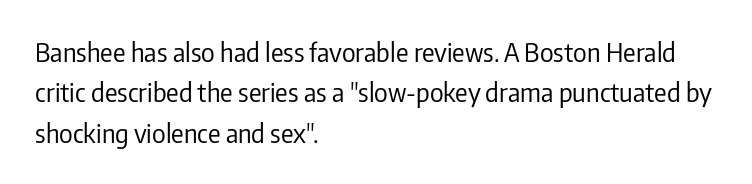
{"italic": "no", "bold": "no", "underline": "no", "align": "left", "line_spacing": "normal", "line_spacing_ratio": 1.55, "letter_spacing": "normal", "letter_spacing_em": 0.0, "glyph_px": 26}
